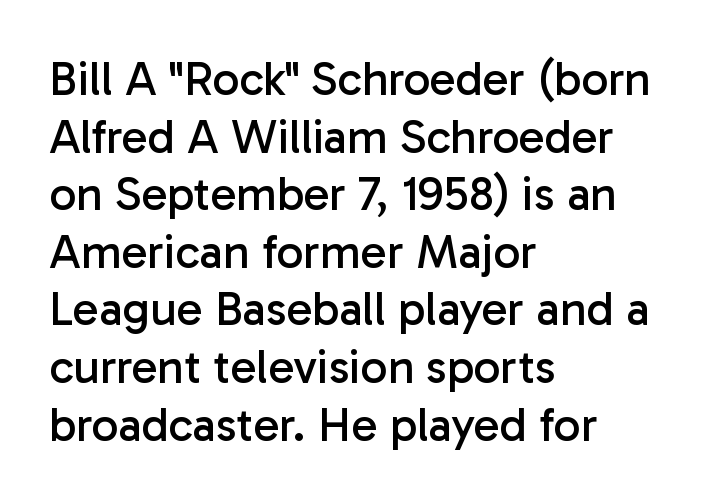
The image shows 48 px regular-weight sans-serif type, upright; set left-aligned, line spacing 1.2x, normal letter spacing, not underlined; low stroke contrast and a medium x-height.
